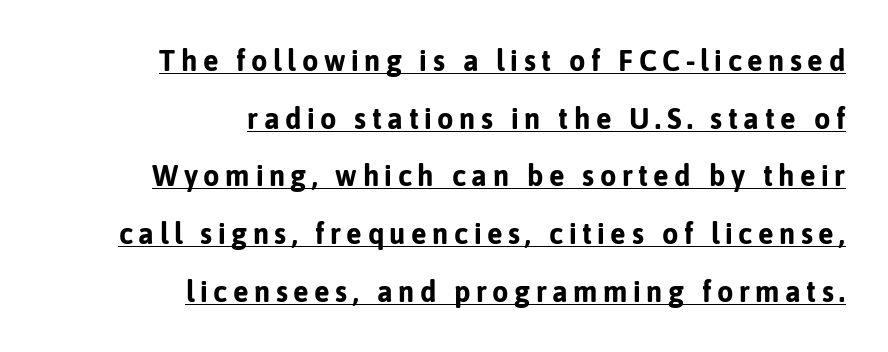
{"serif": "no", "italic": "no", "bold": "yes", "weight": "bold", "width": "normal", "stroke_contrast": "low", "x_height": "medium", "monospaced": "no", "underline": "yes", "align": "right", "line_spacing": "loose", "line_spacing_ratio": 1.99, "glyph_px": 29}
